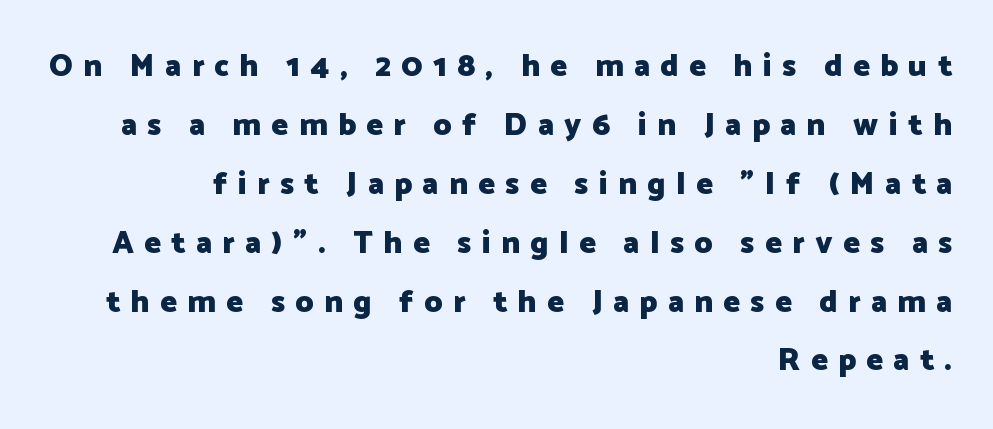
Q: Is the text bold? A: Yes.
Q: Is the text italic (slanted)? A: No, it is upright.
Q: Is the typeface a serif or a sans-serif typeface? A: Sans-serif.
Q: Is the text underlined? A: No.
Q: How is the paragraph aligned? A: Right-aligned.
Q: Is the spacing between letters normal or unusually wide? A: Unusually wide.
Q: Is the spacing between lines tight, normal or loose? A: Loose.
Q: Width (condensed, normal, or wide)? A: Normal.
Q: Stroke contrast? A: Low.
Q: x-height? A: Medium.
Q: Monospaced? A: No.
